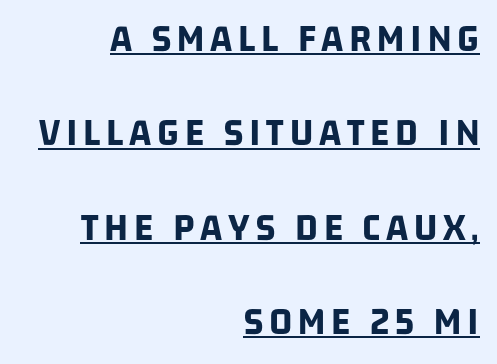
Q: Is the text bold? A: Yes.
Q: Is the typeface a serif or a sans-serif typeface? A: Sans-serif.
Q: Is the text underlined? A: Yes.
Q: How is the paragraph aligned? A: Right-aligned.
Q: Is the spacing between lines tight, normal or loose? A: Loose.
Q: Width (condensed, normal, or wide)? A: Condensed.
Q: Stroke contrast? A: Low.
Q: x-height? A: Large.
Q: Monospaced? A: No.
